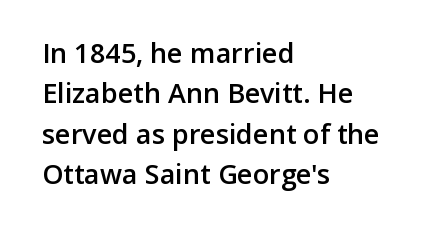
Glyph-to-glyph distance matches everyday printed text. Beneath every word, the page is bare. What's the leading like? Ordinary, nothing unusual. Typographic density is moderately raised because the face is semibold. Vertical strokes here are truly vertical.
